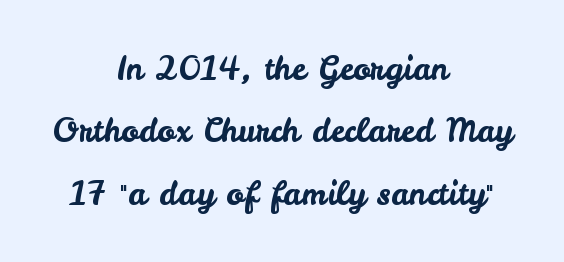
{"serif": "no", "width": "normal", "stroke_contrast": "low", "x_height": "small", "monospaced": "no", "underline": "no", "align": "center", "line_spacing": "loose", "line_spacing_ratio": 1.95, "letter_spacing": "normal", "letter_spacing_em": 0.0, "glyph_px": 32}
